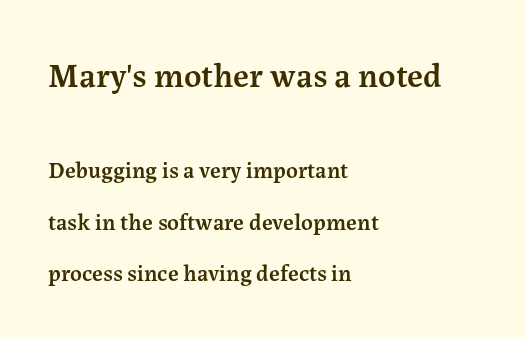
Q: Is the text bold? A: Semi-bold.
Q: Is the text italic (slanted)? A: No, it is upright.
Q: Is the typeface a serif or a sans-serif typeface? A: Serif.
Q: Is the text underlined? A: No.
Q: How is the paragraph aligned? A: Left-aligned.
Q: Is the spacing between letters normal or unusually wide? A: Normal.
Q: Is the spacing between lines tight, normal or loose? A: Loose.
Q: Which block of text is set in a larger size, the first (top) or the second (bottom)? A: The first (top) one.
Q: Width (condensed, normal, or wide)? A: Normal.
Q: Stroke contrast? A: Medium.
Q: x-height? A: Medium.
Q: Monospaced? A: No.
